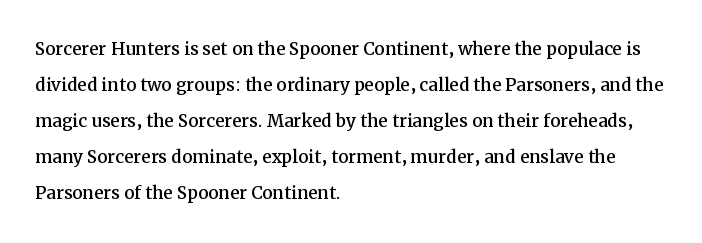
Regular leading. Check under the words: just untouched page. The type is set solid horizontally, with unmodified tracking. The paragraph has a hard left edge and a soft right edge.
